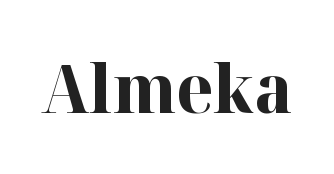
No extra tracking has been applied to these lines. Every stem runs plumb, perpendicular to the baseline. A clean baseline with only descenders dipping below it. Is this a fixed-width face? No — the glyphs have proportional, varying widths. Its strokes are broad and dark, the hallmark of bold type.
